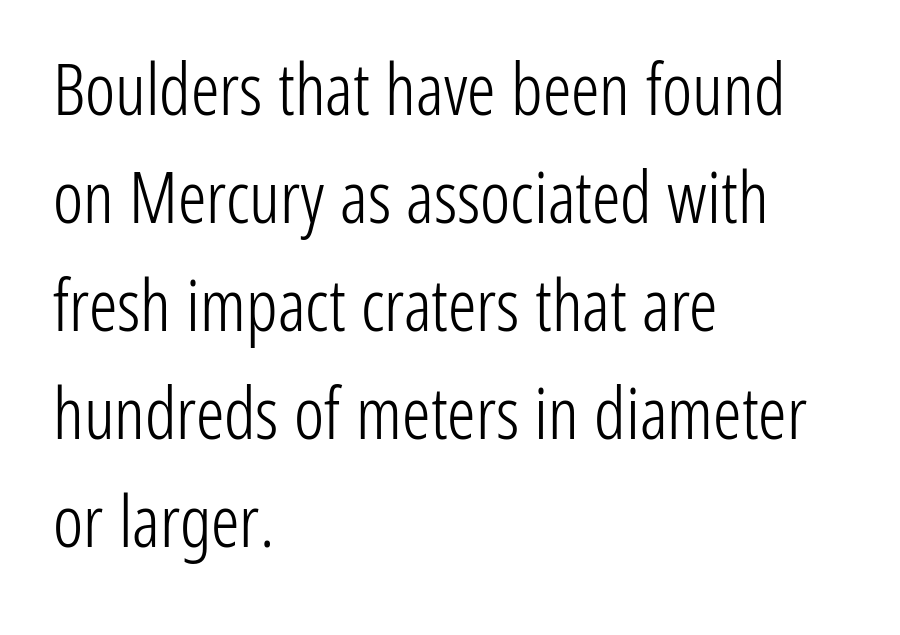
{"serif": "no", "italic": "no", "bold": "no", "weight": "light", "width": "condensed", "stroke_contrast": "low", "x_height": "medium", "monospaced": "no", "underline": "no", "align": "left", "line_spacing": "normal", "line_spacing_ratio": 1.52, "letter_spacing": "normal", "letter_spacing_em": 0.0, "glyph_px": 71}
